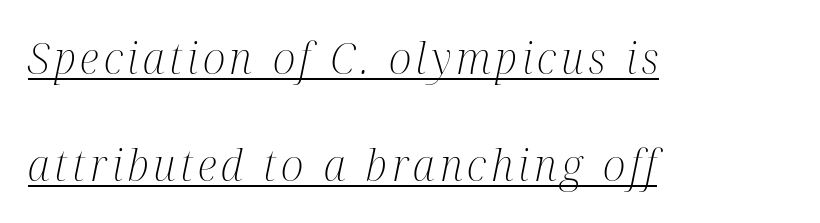
{"serif": "yes", "italic": "yes", "lean": "right", "slant_degrees": 12, "bold": "no", "weight": "light", "width": "condensed", "stroke_contrast": "medium", "x_height": "medium", "monospaced": "no", "underline": "yes", "align": "left", "line_spacing": "loose", "line_spacing_ratio": 2.49, "glyph_px": 43}
